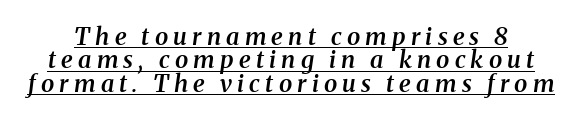
The image shows 24 px text type, italic (leaning right); set tight line spacing (0.97x), unusually wide letter spacing (+0.22 em), underlined.
